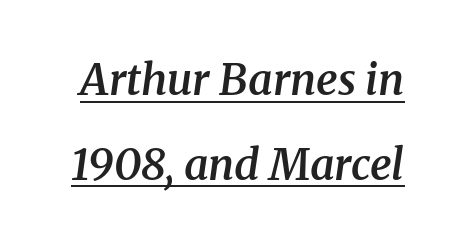
{"serif": "yes", "italic": "yes", "lean": "right", "slant_degrees": 8, "bold": "semi", "weight": "semibold", "width": "normal", "stroke_contrast": "medium", "x_height": "medium", "monospaced": "no", "underline": "yes", "line_spacing": "loose", "line_spacing_ratio": 1.97, "letter_spacing": "normal", "letter_spacing_em": 0.0, "glyph_px": 43}
